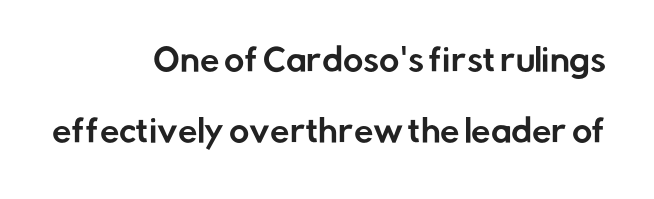
The image shows 31 px sans-serif type, upright; set right-aligned, loose line spacing (2.28x), normal letter spacing, not underlined; low stroke contrast and a medium x-height.
